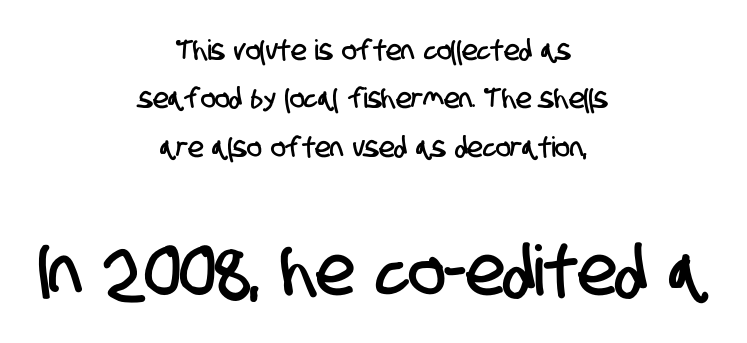
The image shows 69 px condensed sans-serif type; set centered, line spacing 1.73x, normal letter spacing, not underlined; the second (bottom) block is 2.46x larger; low stroke contrast and a large x-height.
